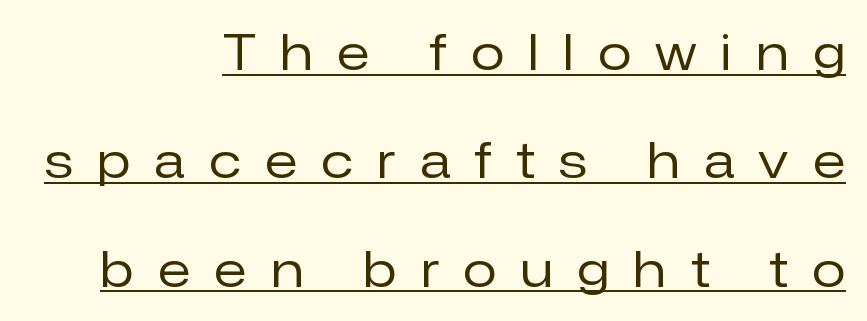
{"serif": "no", "italic": "no", "bold": "no", "weight": "regular", "width": "normal", "stroke_contrast": "low", "x_height": "medium", "monospaced": "no", "underline": "yes", "align": "right", "line_spacing": "loose", "line_spacing_ratio": 2.21, "letter_spacing": "wide", "letter_spacing_em": 0.5, "glyph_px": 49}
